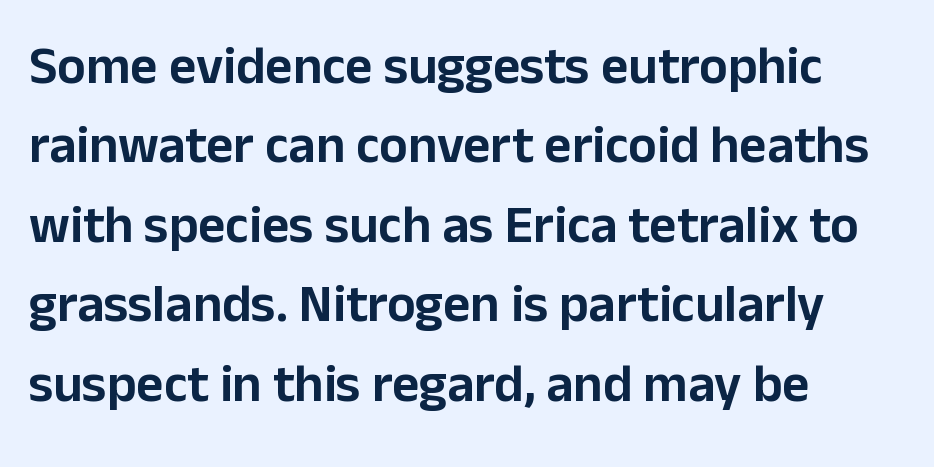
Q: Is the text italic (slanted)? A: No, it is upright.
Q: Is the typeface a serif or a sans-serif typeface? A: Sans-serif.
Q: Is the text underlined? A: No.
Q: How is the paragraph aligned? A: Left-aligned.
Q: Is the spacing between letters normal or unusually wide? A: Normal.
Q: Is the spacing between lines tight, normal or loose? A: Normal.
Q: Width (condensed, normal, or wide)? A: Normal.
Q: Stroke contrast? A: Low.
Q: x-height? A: Medium.
Q: Monospaced? A: No.
